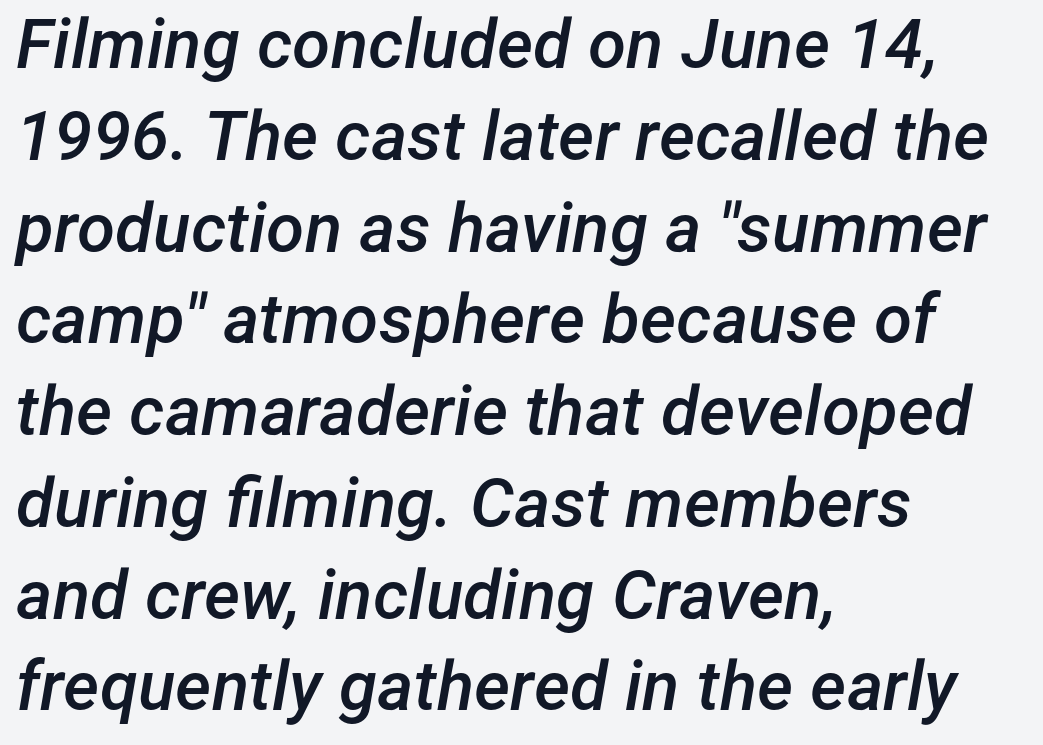
Alignment: flush left. Letters rest on an invisible, unmarked baseline. Is the type slanted? Yes — the strokes lean at a clear angle. Typesetter's note: demi weight, one step under bold. In terms of letterspacing, this is plain default setting. Quick note: interline space is typical.
